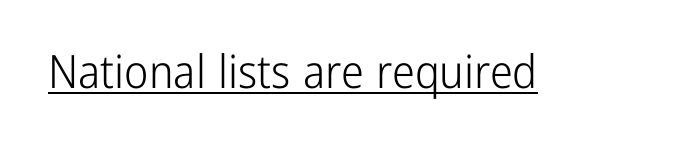
Q: Is the text bold? A: No.
Q: Is the text italic (slanted)? A: No, it is upright.
Q: Is the typeface a serif or a sans-serif typeface? A: Sans-serif.
Q: Is the text underlined? A: Yes.
Q: Is the spacing between letters normal or unusually wide? A: Normal.
Q: Width (condensed, normal, or wide)? A: Condensed.
Q: Stroke contrast? A: Low.
Q: x-height? A: Medium.
Q: Monospaced? A: No.
